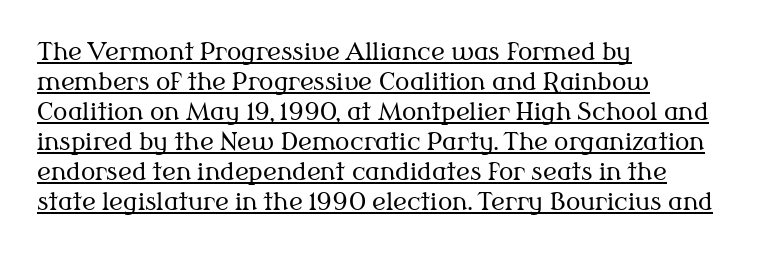
{"italic": "no", "bold": "no", "underline": "yes", "align": "left", "line_spacing": "normal", "line_spacing_ratio": 1.25, "letter_spacing": "normal", "letter_spacing_em": 0.0, "glyph_px": 24}
